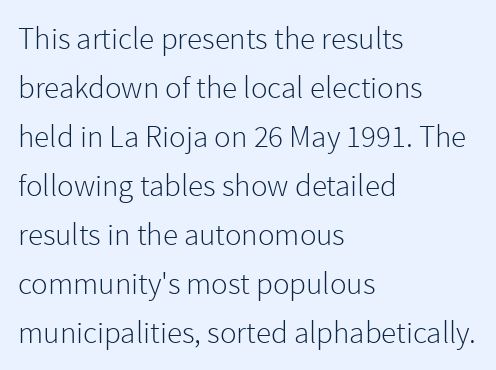
{"serif": "no", "italic": "no", "bold": "no", "weight": "light", "width": "normal", "x_height": "medium", "monospaced": "no", "underline": "no", "align": "left", "line_spacing": "normal", "line_spacing_ratio": 1.58, "letter_spacing": "normal", "letter_spacing_em": 0.0, "glyph_px": 31}
